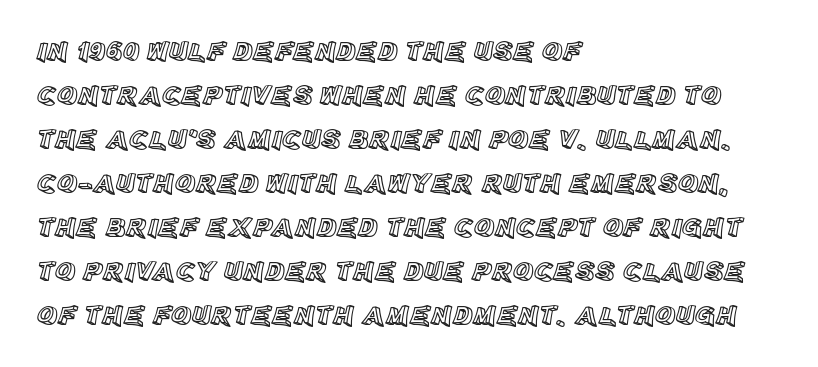
{"width": "normal", "x_height": "large", "monospaced": "no", "underline": "no", "align": "left", "line_spacing": "normal", "line_spacing_ratio": 1.57, "letter_spacing": "normal", "letter_spacing_em": 0.0, "glyph_px": 28}
